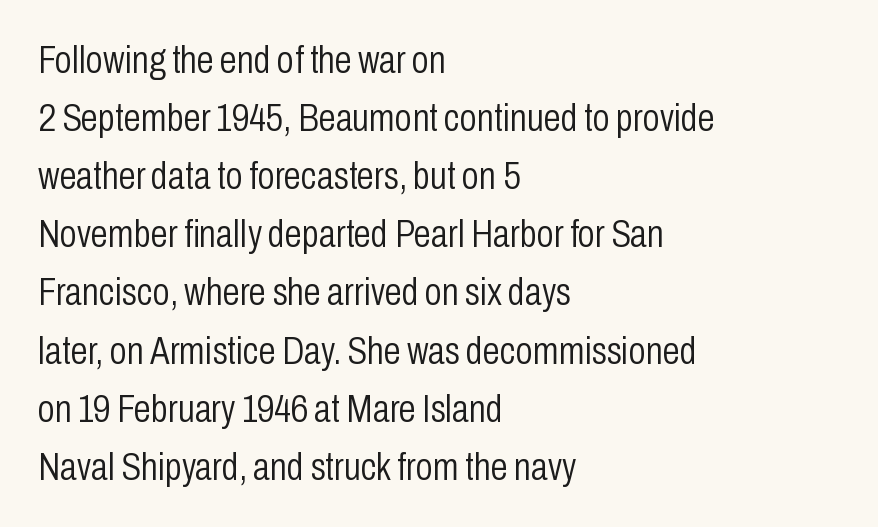
{"serif": "no", "italic": "no", "bold": "no", "weight": "light", "width": "condensed", "stroke_contrast": "low", "x_height": "medium", "monospaced": "no", "underline": "no", "align": "left", "line_spacing": "normal", "line_spacing_ratio": 1.49, "letter_spacing": "normal", "letter_spacing_em": 0.0, "glyph_px": 39}
